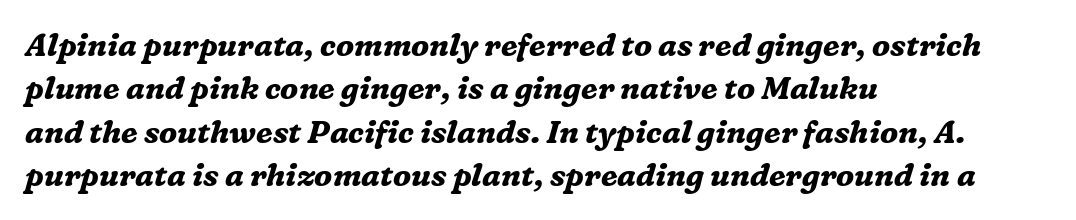
The image shows 31 px bold serif type, italic (leaning right); set left-aligned, normal line spacing (1.4x), normal letter spacing, not underlined; medium stroke contrast and a medium x-height.
